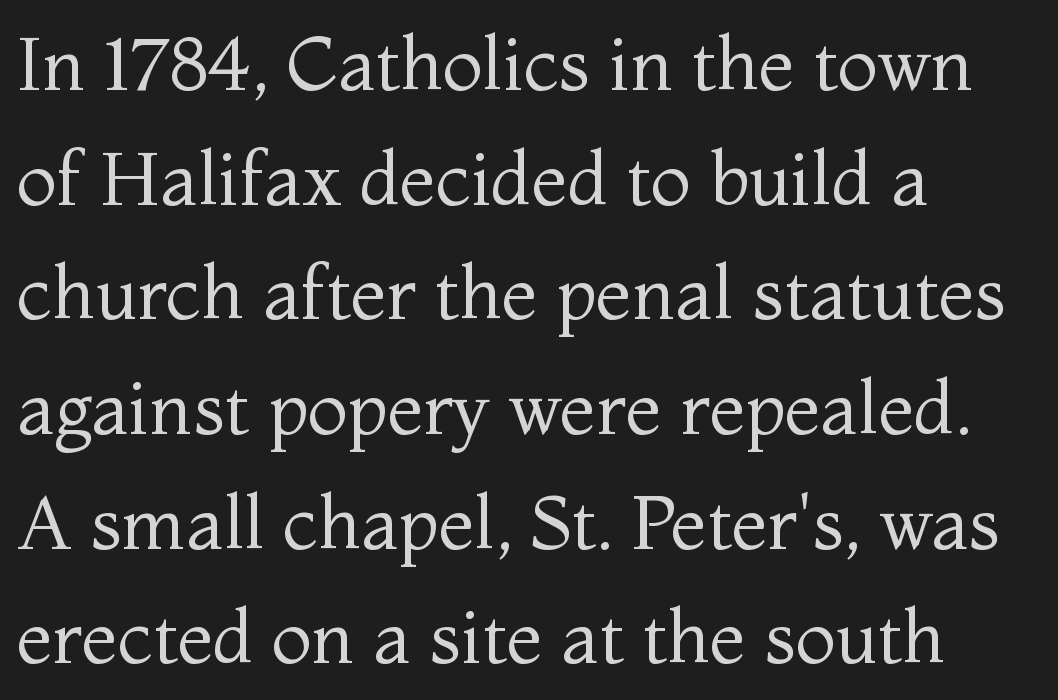
Q: Is the text bold? A: No.
Q: Is the text italic (slanted)? A: No, it is upright.
Q: Is the typeface a serif or a sans-serif typeface? A: Serif.
Q: Is the text underlined? A: No.
Q: How is the paragraph aligned? A: Left-aligned.
Q: Is the spacing between letters normal or unusually wide? A: Normal.
Q: Is the spacing between lines tight, normal or loose? A: Normal.
Q: Width (condensed, normal, or wide)? A: Normal.
Q: Stroke contrast? A: Medium.
Q: x-height? A: Medium.
Q: Monospaced? A: No.
